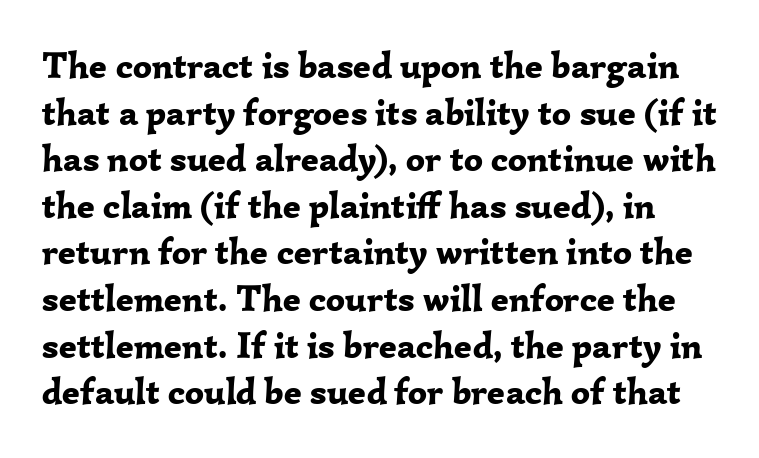
Q: Is the text bold? A: Yes.
Q: Is the text italic (slanted)? A: No, it is upright.
Q: Is the typeface a serif or a sans-serif typeface? A: Serif.
Q: Is the text underlined? A: No.
Q: Is the spacing between letters normal or unusually wide? A: Normal.
Q: Is the spacing between lines tight, normal or loose? A: Normal.
Q: Width (condensed, normal, or wide)? A: Normal.
Q: Stroke contrast? A: Low.
Q: x-height? A: Medium.
Q: Monospaced? A: No.
